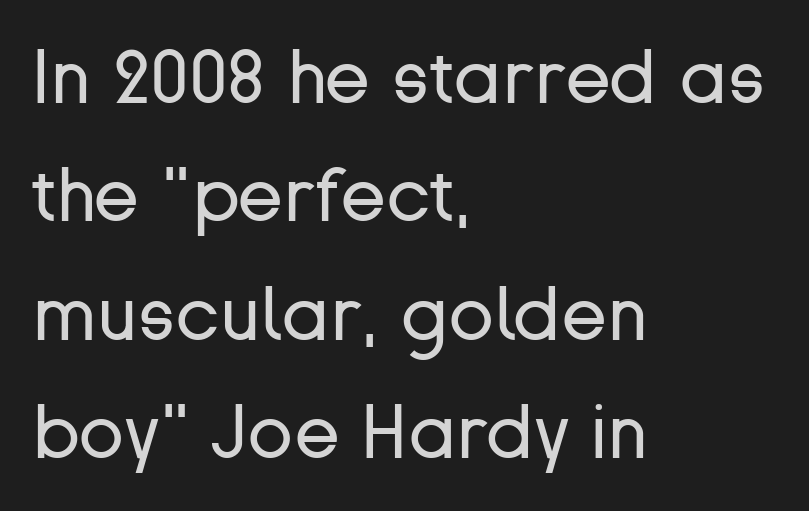
{"serif": "no", "italic": "no", "bold": "no", "weight": "regular", "width": "normal", "stroke_contrast": "low", "x_height": "medium", "monospaced": "no", "underline": "no", "align": "left", "line_spacing": "normal", "line_spacing_ratio": 1.58, "letter_spacing": "normal", "letter_spacing_em": 0.0, "glyph_px": 75}
